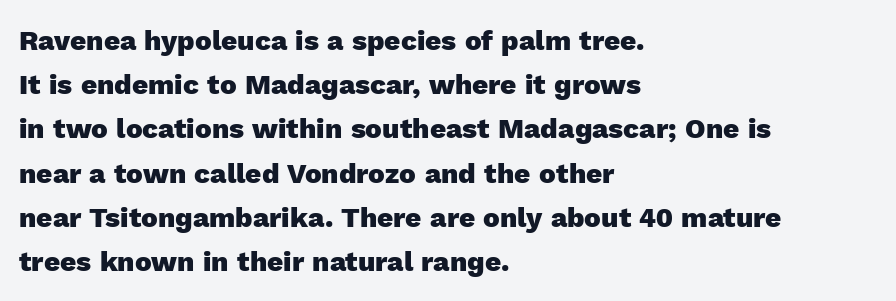
The rendering keeps characters at their native spacing. The rendering uses natural spacing where letterforms have individual widths. The paragraph has a hard left edge and a soft right edge. Interline gaps are of average width in this sample. Serif or sans? Sans — the stroke terminals are bare. Rule under the text: the space is simply empty.
